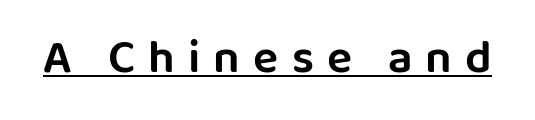
Q: Is the text italic (slanted)? A: No, it is upright.
Q: Is the typeface a serif or a sans-serif typeface? A: Sans-serif.
Q: Is the text underlined? A: Yes.
Q: Is the spacing between letters normal or unusually wide? A: Unusually wide.
Q: Width (condensed, normal, or wide)? A: Normal.
Q: Stroke contrast? A: Low.
Q: x-height? A: Large.
Q: Monospaced? A: No.
